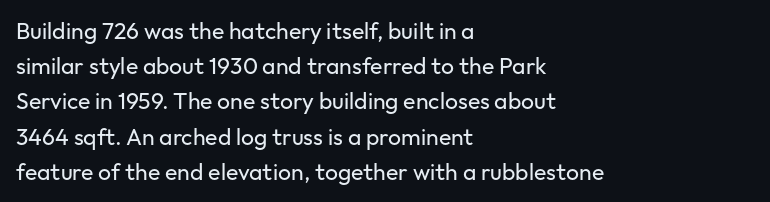
{"italic": "no", "bold": "no", "underline": "no", "align": "left", "line_spacing": "normal", "line_spacing_ratio": 1.53, "letter_spacing": "normal", "letter_spacing_em": 0.0, "glyph_px": 23}
